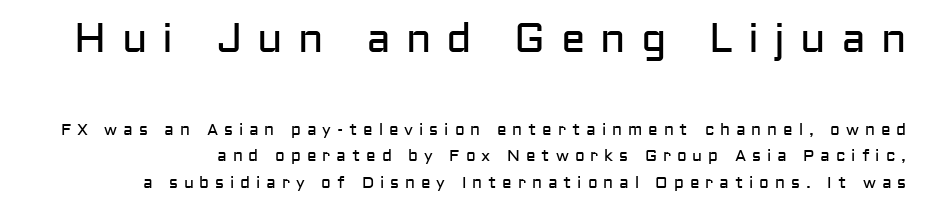
Q: Is the text bold? A: No.
Q: Is the text italic (slanted)? A: No, it is upright.
Q: Is the typeface a serif or a sans-serif typeface? A: Sans-serif.
Q: Is the text underlined? A: No.
Q: Is the spacing between letters normal or unusually wide? A: Unusually wide.
Q: Is the spacing between lines tight, normal or loose? A: Normal.
Q: Which block of text is set in a larger size, the first (top) or the second (bottom)? A: The first (top) one.
Q: Width (condensed, normal, or wide)? A: Normal.
Q: Stroke contrast? A: Low.
Q: x-height? A: Medium.
Q: Monospaced? A: No.
